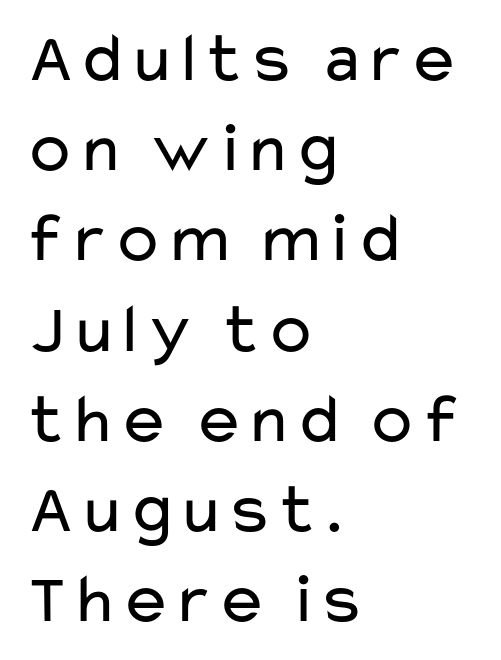
Q: Is the text bold? A: No.
Q: Is the text italic (slanted)? A: No, it is upright.
Q: Is the typeface a serif or a sans-serif typeface? A: Sans-serif.
Q: Is the text underlined? A: No.
Q: How is the paragraph aligned? A: Left-aligned.
Q: Is the spacing between letters normal or unusually wide? A: Normal.
Q: Is the spacing between lines tight, normal or loose? A: Normal.
Q: Width (condensed, normal, or wide)? A: Wide.
Q: Stroke contrast? A: Low.
Q: x-height? A: Medium.
Q: Monospaced? A: No.
